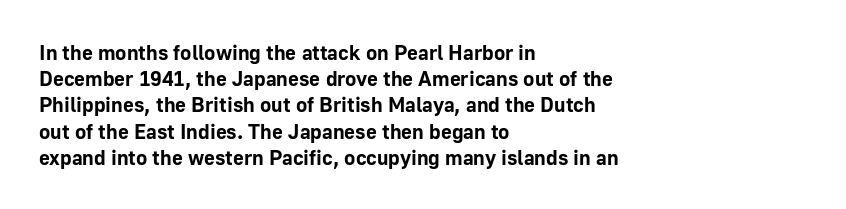
Does the weight exceed regular? Yes, all the way to bold. A typesetter would mark this as roman, not italic. The glyphs are unaccompanied by any horizontal stroke below them. Interline gaps are of average width in this sample. The horizontal fit of the characters is conventional and even.
